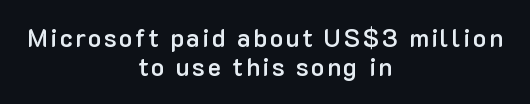
{"italic": "no", "bold": "semi", "underline": "no", "align": "center", "line_spacing_ratio": 1.17, "glyph_px": 25}
